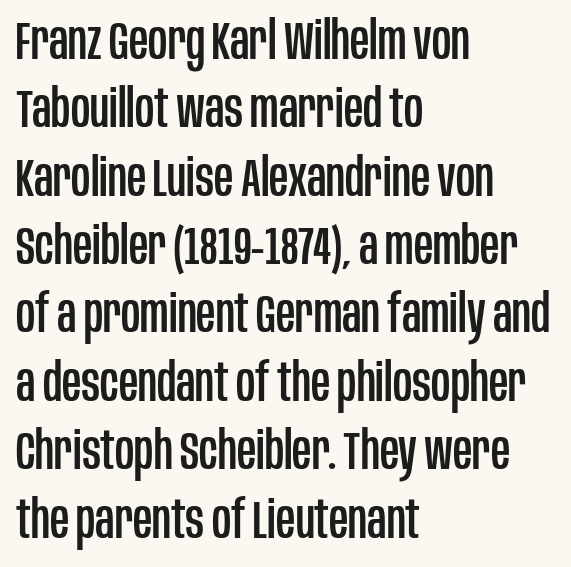
{"serif": "no", "italic": "no", "width": "condensed", "stroke_contrast": "low", "x_height": "large", "monospaced": "no", "underline": "no", "align": "left", "line_spacing": "normal", "line_spacing_ratio": 1.29, "letter_spacing": "normal", "letter_spacing_em": 0.0, "glyph_px": 53}
